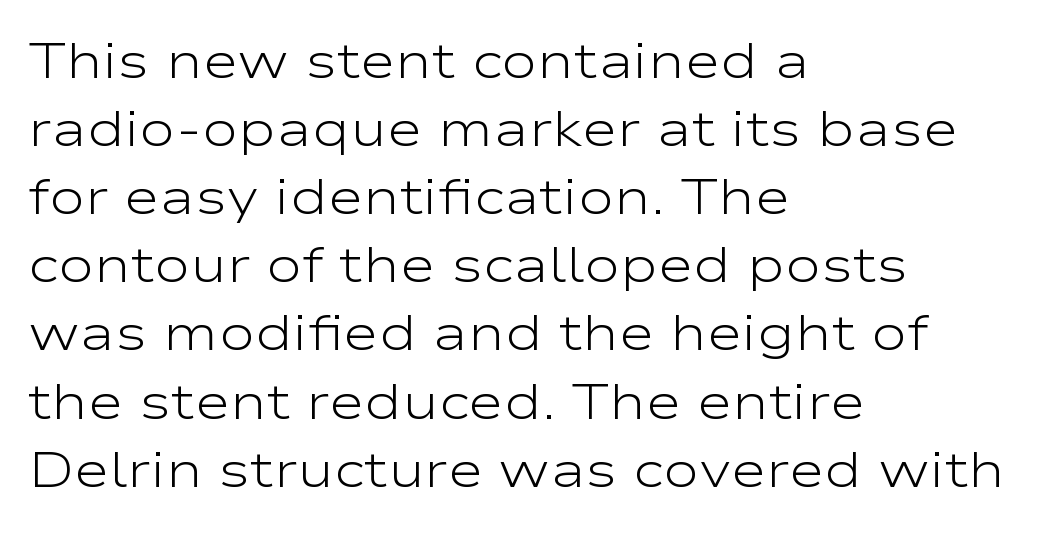
Q: Is the text bold? A: No.
Q: Is the text italic (slanted)? A: No, it is upright.
Q: Is the typeface a serif or a sans-serif typeface? A: Sans-serif.
Q: Is the text underlined? A: No.
Q: How is the paragraph aligned? A: Left-aligned.
Q: Is the spacing between letters normal or unusually wide? A: Normal.
Q: Is the spacing between lines tight, normal or loose? A: Normal.
Q: Width (condensed, normal, or wide)? A: Wide.
Q: Stroke contrast? A: Low.
Q: x-height? A: Medium.
Q: Monospaced? A: No.
